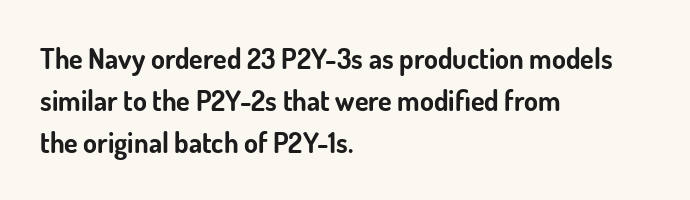
Q: Is the text bold? A: Yes.
Q: Is the text italic (slanted)? A: No, it is upright.
Q: Is the typeface a serif or a sans-serif typeface? A: Sans-serif.
Q: Is the text underlined? A: No.
Q: How is the paragraph aligned? A: Left-aligned.
Q: Is the spacing between letters normal or unusually wide? A: Normal.
Q: Is the spacing between lines tight, normal or loose? A: Normal.
Q: Width (condensed, normal, or wide)? A: Normal.
Q: Stroke contrast? A: Low.
Q: x-height? A: Small.
Q: Monospaced? A: No.
